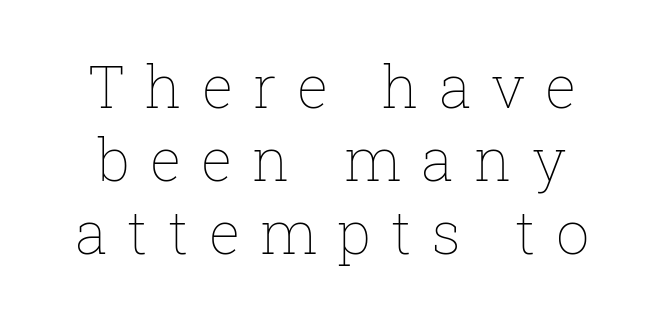
{"italic": "no", "bold": "no", "weight": "thin", "width": "normal", "stroke_contrast": "low", "x_height": "medium", "monospaced": "no", "underline": "no", "line_spacing_ratio": 1.24, "letter_spacing": "wide", "letter_spacing_em": 0.34, "glyph_px": 59}
